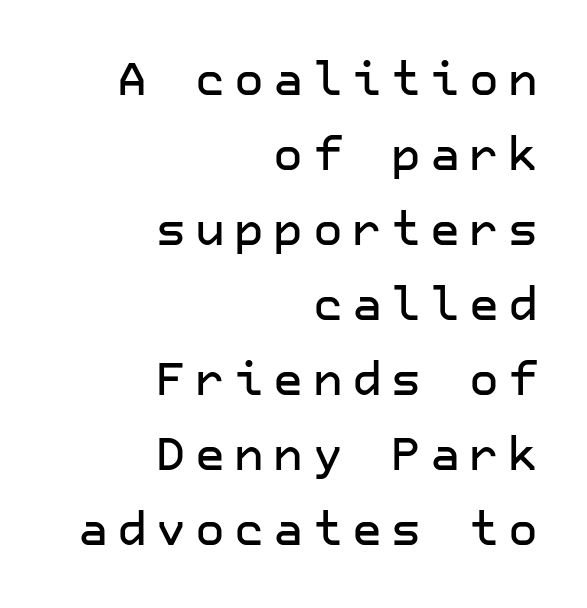
The image shows 46 px sans-serif type, upright; set right-aligned, normal line spacing (1.63x), unusually wide letter spacing (+0.2 em), not underlined; low stroke contrast and a medium x-height.
